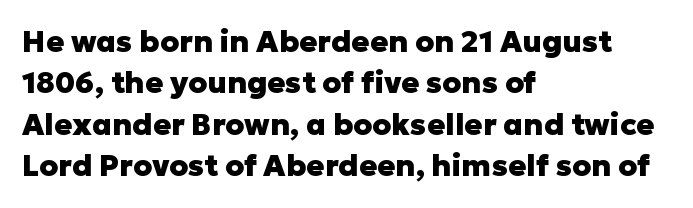
{"serif": "no", "italic": "no", "bold": "yes", "weight": "heavy", "width": "normal", "stroke_contrast": "low", "x_height": "medium", "monospaced": "no", "underline": "no", "align": "left", "line_spacing": "normal", "line_spacing_ratio": 1.38, "letter_spacing": "normal", "letter_spacing_em": 0.0, "glyph_px": 30}
